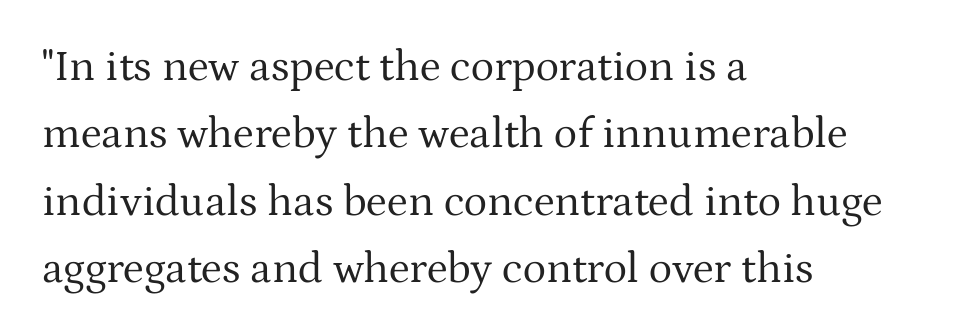
The image shows 44 px regular-weight serif type, upright; set left-aligned, normal line spacing (1.53x), normal letter spacing, not underlined; medium stroke contrast and a medium x-height.
